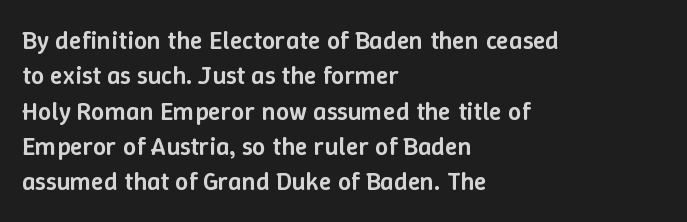
{"italic": "no", "bold": "semi", "underline": "no", "align": "left", "line_spacing": "normal", "line_spacing_ratio": 1.36, "letter_spacing": "normal", "letter_spacing_em": 0.0, "glyph_px": 26}
